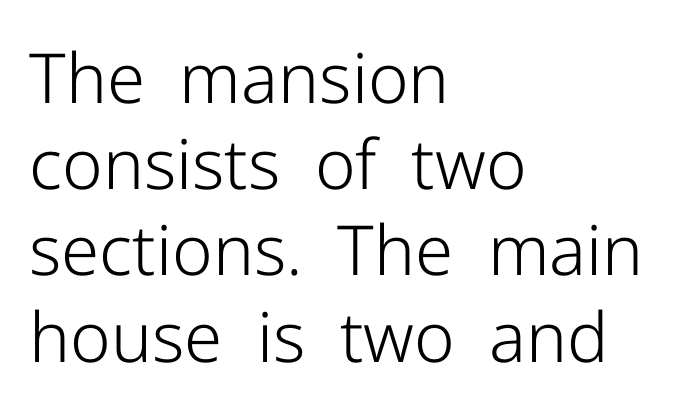
The font's upright variant was chosen for this text. Casual observation: everything's shoved over to the left. What's the leading like? Ordinary, nothing unusual. The font is comparable to plain body text, perhaps lighter. Between one letter and the next there's only the usual sliver of space. Nope, no serifs anywhere on these letters.
